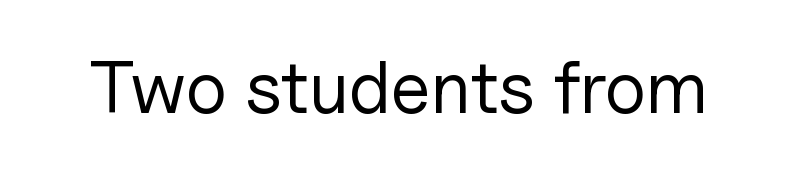
The image shows 73 px regular-weight sans-serif type, upright; set normal letter spacing, not underlined; low stroke contrast and a medium x-height.
